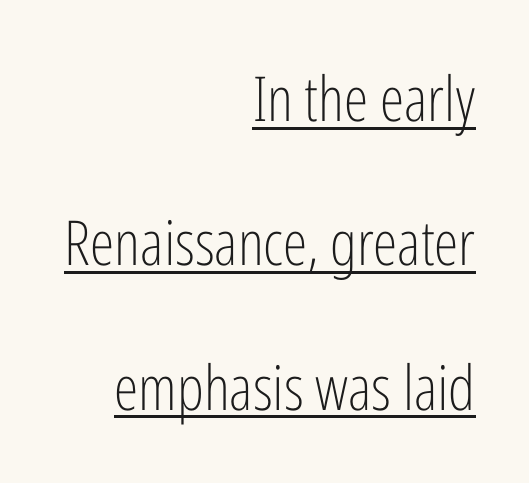
Q: Is the text bold? A: No.
Q: Is the text italic (slanted)? A: No, it is upright.
Q: Is the typeface a serif or a sans-serif typeface? A: Sans-serif.
Q: Is the text underlined? A: Yes.
Q: How is the paragraph aligned? A: Right-aligned.
Q: Is the spacing between letters normal or unusually wide? A: Normal.
Q: Is the spacing between lines tight, normal or loose? A: Loose.
Q: Width (condensed, normal, or wide)? A: Condensed.
Q: Stroke contrast? A: Low.
Q: x-height? A: Medium.
Q: Monospaced? A: No.
